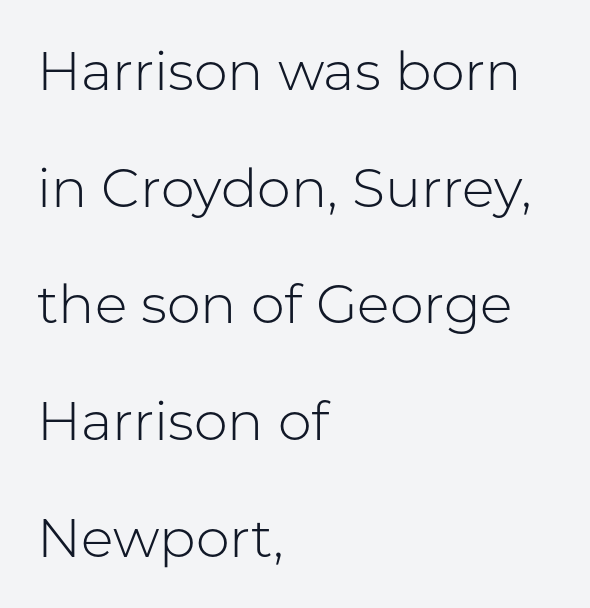
Tracking here is standard; glyphs follow each other at the usual distance. Weight: regular or lighter. The face used here is proportionally spaced, like ordinary book or web type. A sans-serif font was chosen for this passage.
